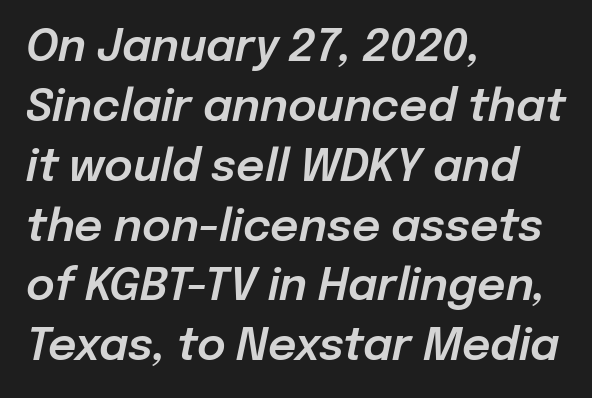
The image shows 44 px text type, italic (leaning right); set left-aligned, normal line spacing (1.36x), normal letter spacing, not underlined; low stroke contrast and a medium x-height.
